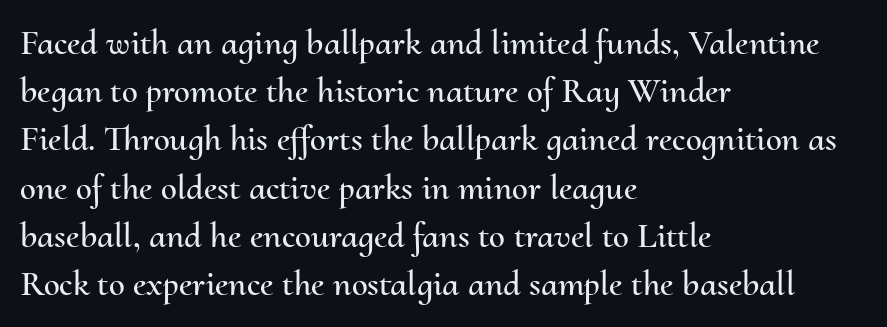
{"italic": "no", "width": "normal", "stroke_contrast": "medium", "x_height": "small", "monospaced": "no", "underline": "no", "align": "left", "line_spacing": "normal", "line_spacing_ratio": 1.34, "letter_spacing": "normal", "letter_spacing_em": 0.0, "glyph_px": 36}
